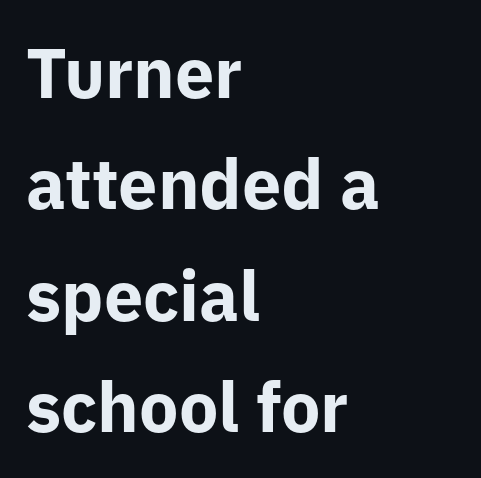
{"serif": "no", "italic": "no", "bold": "yes", "weight": "bold", "width": "normal", "stroke_contrast": "low", "x_height": "medium", "monospaced": "no", "underline": "no", "align": "left", "line_spacing": "normal", "line_spacing_ratio": 1.59, "letter_spacing": "normal", "letter_spacing_em": 0.0, "glyph_px": 70}
